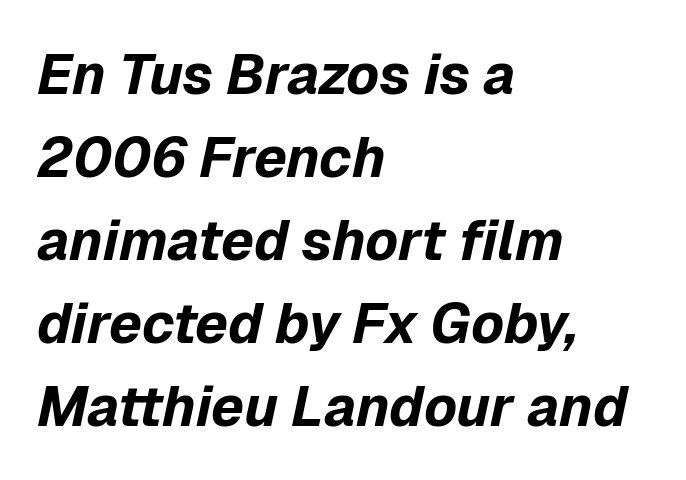
Q: Is the text bold? A: Yes.
Q: Is the text italic (slanted)? A: Yes, it leans right by about 12 degrees.
Q: Is the text underlined? A: No.
Q: How is the paragraph aligned? A: Left-aligned.
Q: Is the spacing between letters normal or unusually wide? A: Normal.
Q: Is the spacing between lines tight, normal or loose? A: Normal.
Q: Width (condensed, normal, or wide)? A: Normal.
Q: Stroke contrast? A: Low.
Q: x-height? A: Medium.
Q: Monospaced? A: No.
